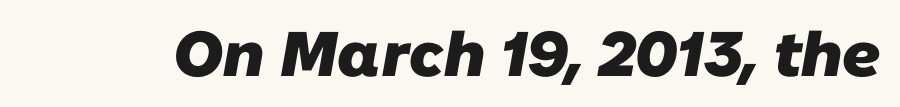
The image shows 63 px heavy sans-serif type; set normal letter spacing, not underlined; low stroke contrast and a medium x-height.
